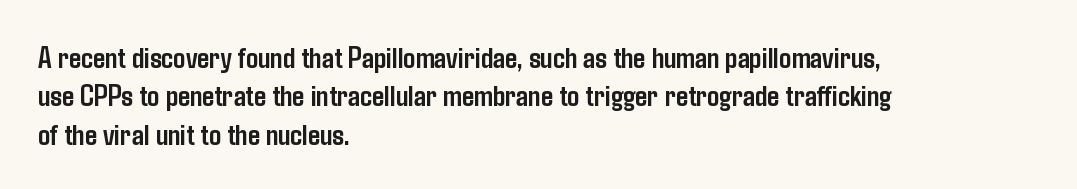
The image shows 30 px semibold, condensed sans-serif type, upright; set left-aligned, normal line spacing (1.28x), normal letter spacing, not underlined; low stroke contrast and a medium x-height.
